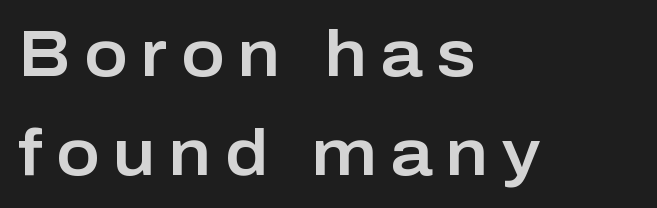
The image shows 65 px sans-serif type, upright; set left-aligned, normal line spacing (1.53x), unusually wide letter spacing (+0.21 em), not underlined; low stroke contrast and a medium x-height.
